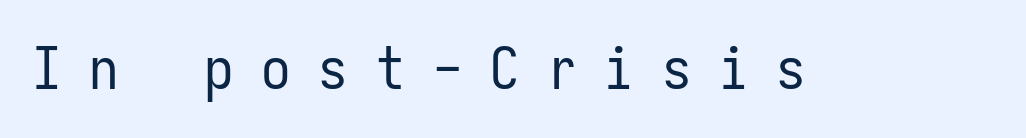
The space directly below the letters is spotless. No extra ink here — the face is not bold. Monospaced: the letters line up in strict vertical columns. This sample uses expanded letter spacing, leaving extra air between glyphs.
